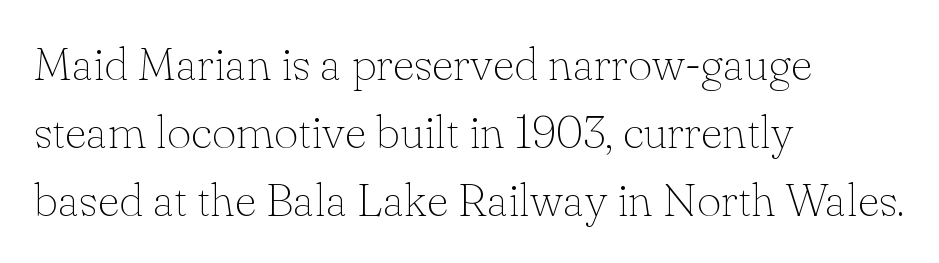
Posture: upright roman. Standard letterfit; no display-style spreading of the glyphs. The rag falls on the right side of this text block. Vertically, the passage feels balanced, rows spaced as you'd expect.
